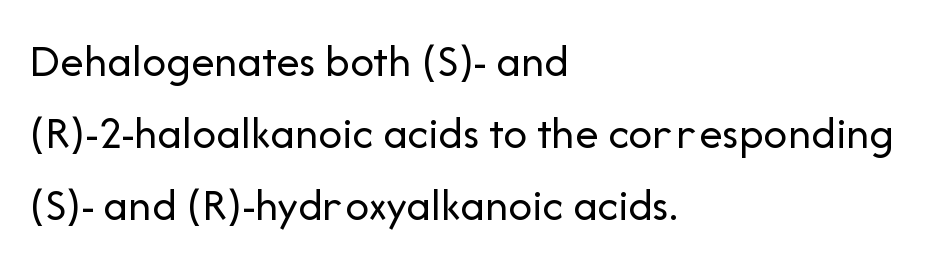
Unbolded letterforms with no extra heft. Each letter keeps its own natural width here, so spacing adapts to shape. How would I describe the line gaps? Plain and ordinary. Each word holds together tightly as a unit, with standard inter-letter gaps.
